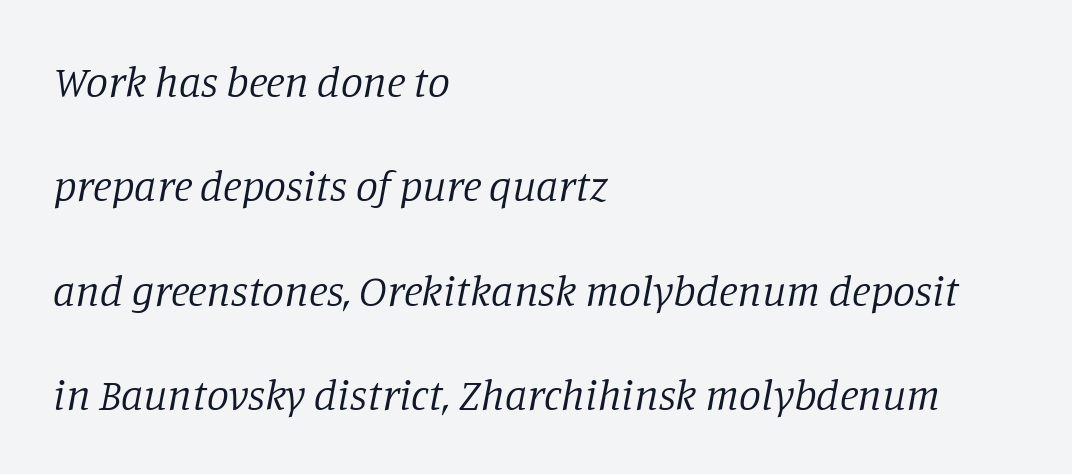
Q: Is the text bold? A: No.
Q: Is the text italic (slanted)? A: Yes, it leans right by about 11 degrees.
Q: Is the typeface a serif or a sans-serif typeface? A: Serif.
Q: Is the text underlined? A: No.
Q: How is the paragraph aligned? A: Left-aligned.
Q: Is the spacing between letters normal or unusually wide? A: Normal.
Q: Is the spacing between lines tight, normal or loose? A: Loose.
Q: Width (condensed, normal, or wide)? A: Normal.
Q: Stroke contrast? A: Low.
Q: x-height? A: Large.
Q: Monospaced? A: No.
